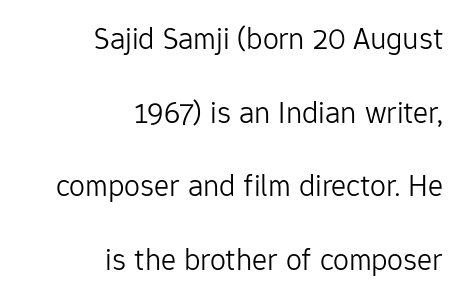
Q: Is the text bold? A: No.
Q: Is the text italic (slanted)? A: No, it is upright.
Q: Is the typeface a serif or a sans-serif typeface? A: Sans-serif.
Q: Is the text underlined? A: No.
Q: How is the paragraph aligned? A: Right-aligned.
Q: Is the spacing between letters normal or unusually wide? A: Normal.
Q: Is the spacing between lines tight, normal or loose? A: Loose.
Q: Width (condensed, normal, or wide)? A: Normal.
Q: Stroke contrast? A: Low.
Q: x-height? A: Medium.
Q: Monospaced? A: No.
